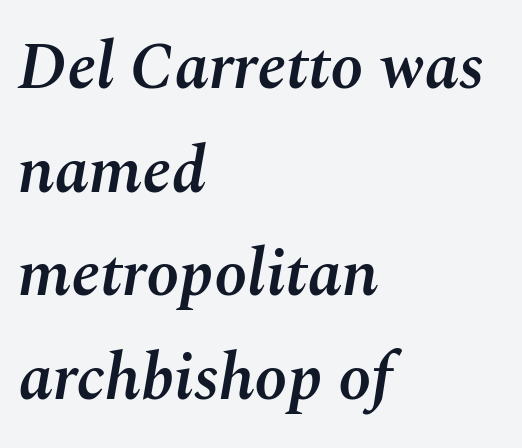
Q: Is the text bold? A: Semi-bold.
Q: Is the text italic (slanted)? A: Yes, it leans right by about 10 degrees.
Q: Is the text underlined? A: No.
Q: How is the paragraph aligned? A: Left-aligned.
Q: Is the spacing between letters normal or unusually wide? A: Normal.
Q: Is the spacing between lines tight, normal or loose? A: Normal.
Q: Width (condensed, normal, or wide)? A: Normal.
Q: Stroke contrast? A: Medium.
Q: x-height? A: Medium.
Q: Monospaced? A: No.
